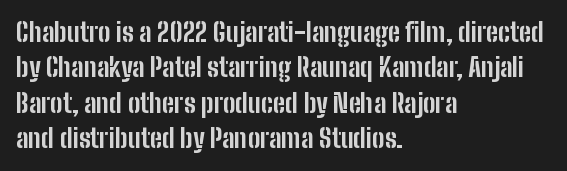
Normally led — the rows are evenly, conventionally spaced. A roman cut, with each character standing at attention. The gaps between neighbouring characters are ordinary and unremarkable. The words here are not underlined. Left-aligned paragraph, ragged on the right. The typesetting leans heavy: a genuine bold.
